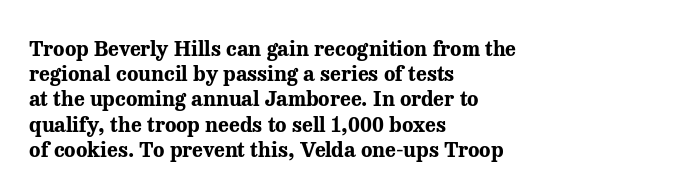
The image shows 21 px bold type, upright; set left-aligned, line spacing 1.2x, normal letter spacing, not underlined.
